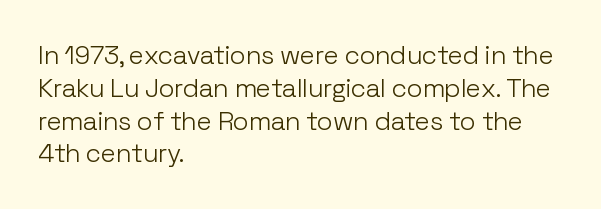
The image shows 26 px text type, upright; set left-aligned, normal line spacing (1.26x), normal letter spacing, not underlined.
